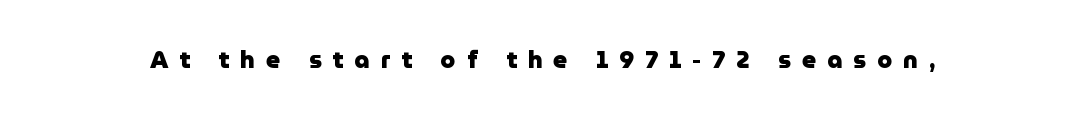
Q: Is the text bold? A: Yes.
Q: Is the text italic (slanted)? A: No, it is upright.
Q: Is the text underlined? A: No.
Q: Is the spacing between letters normal or unusually wide? A: Unusually wide.
